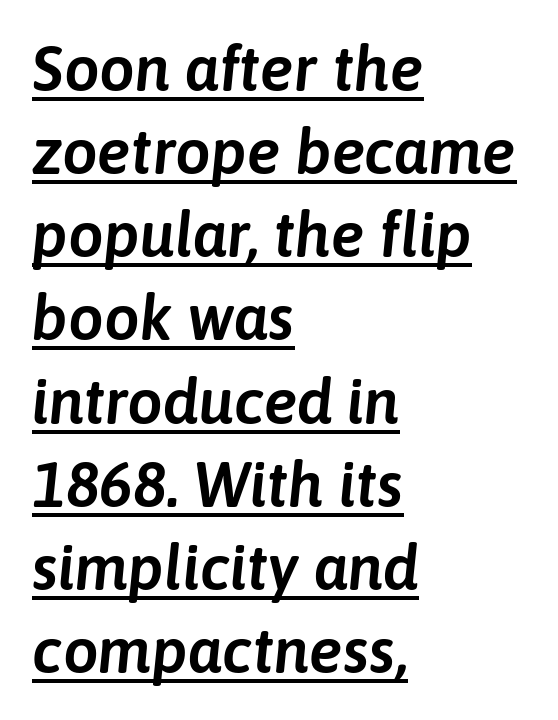
Q: Is the text italic (slanted)? A: Yes, it leans right by about 6 degrees.
Q: Is the text underlined? A: Yes.
Q: How is the paragraph aligned? A: Left-aligned.
Q: Is the spacing between letters normal or unusually wide? A: Normal.
Q: Is the spacing between lines tight, normal or loose? A: Normal.
Q: Width (condensed, normal, or wide)? A: Normal.
Q: Stroke contrast? A: Low.
Q: x-height? A: Medium.
Q: Monospaced? A: No.
